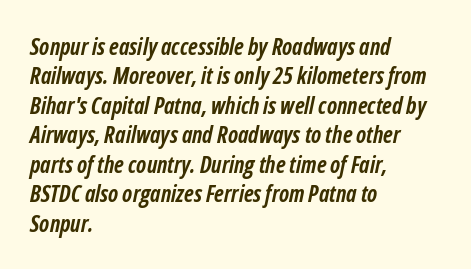
{"italic": "yes", "lean": "right", "slant_degrees": 12, "bold": "yes", "underline": "no", "align": "left", "line_spacing": "normal", "line_spacing_ratio": 1.28, "letter_spacing": "normal", "letter_spacing_em": 0.0, "glyph_px": 23}
